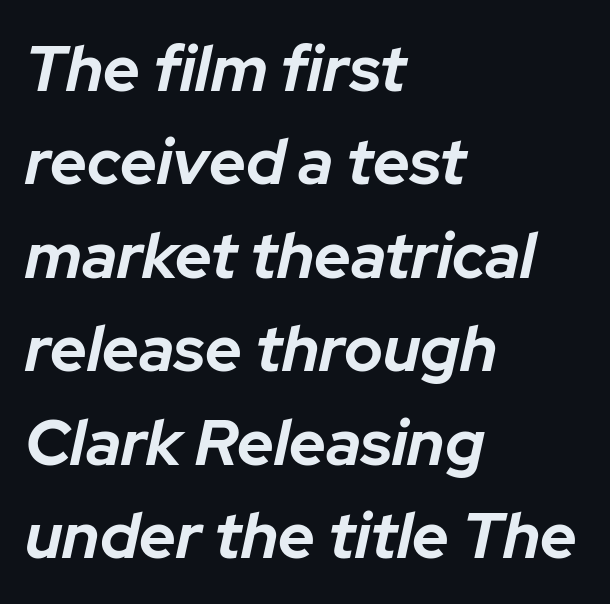
The image shows 64 px bold type, italic (leaning right); set left-aligned, normal line spacing (1.46x), normal letter spacing, not underlined; low stroke contrast and a medium x-height.
